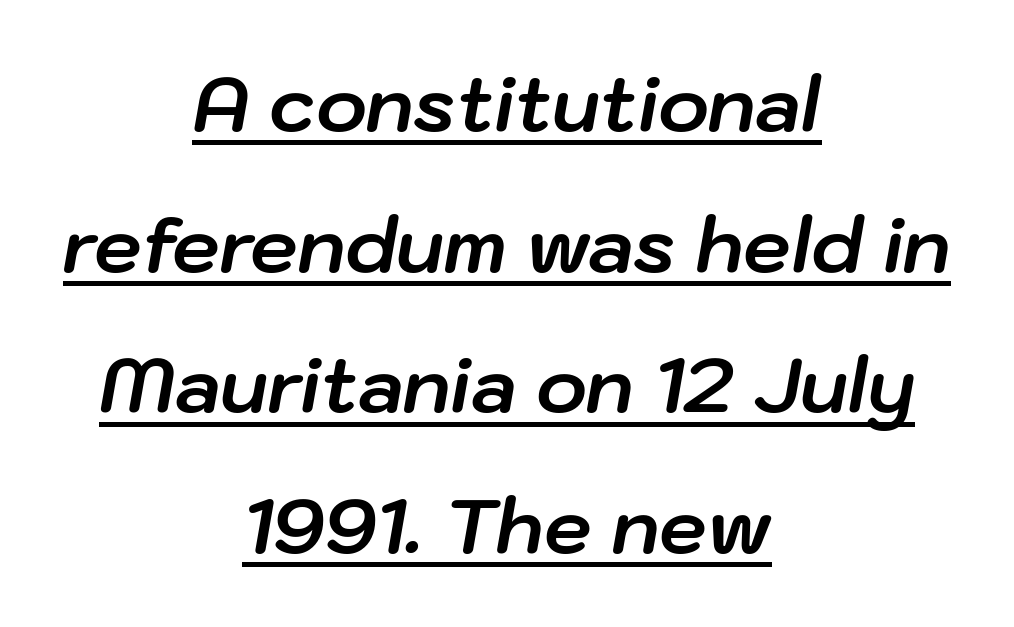
Q: Is the text bold? A: Yes.
Q: Is the text italic (slanted)? A: Yes, it leans right by about 10 degrees.
Q: Is the text underlined? A: Yes.
Q: How is the paragraph aligned? A: Centered.
Q: Is the spacing between letters normal or unusually wide? A: Normal.
Q: Width (condensed, normal, or wide)? A: Normal.
Q: Stroke contrast? A: Low.
Q: x-height? A: Medium.
Q: Monospaced? A: No.
